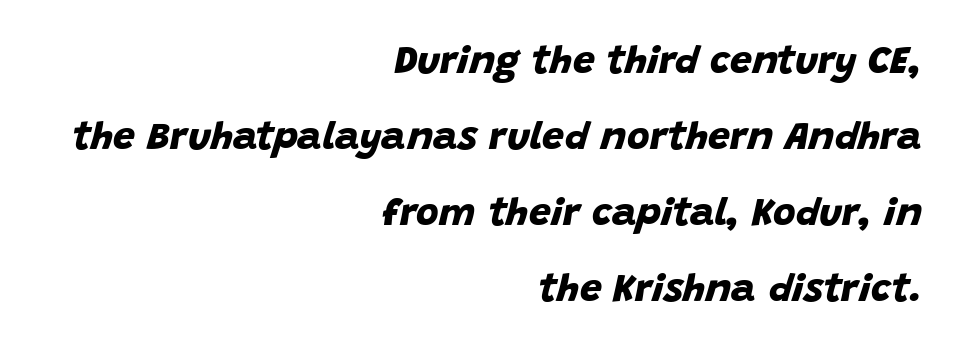
Are there feet on the stems? There aren't — it's a sans. Honestly, the letter spacing is just normal — you wouldn't notice it. Type without underlining. Looks like regular typesetting: each glyph gets only the width it needs. A typesetter would call this leading open, well beyond the default. The paragraph shown leans on its right margin.
